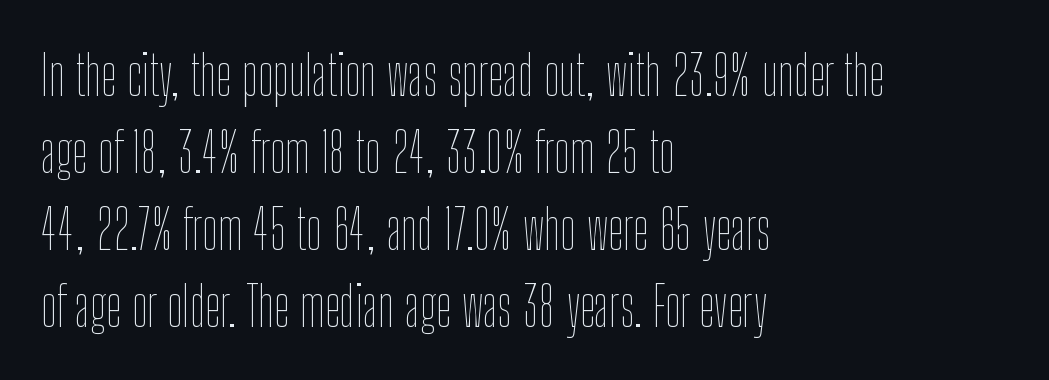
Alignment: flush left. No chunkiness to these letters — they're not bold. In terms of leading, this rendering sits right in the middle. Characters follow at the spacing the type designer built in. Any mark beneath the type? The region is blank.
